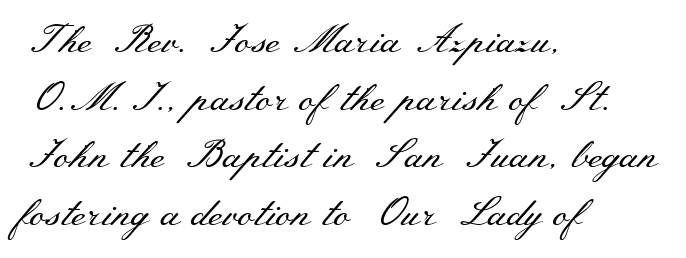
The image shows 39 px regular-weight, wide serif type; set left-aligned, normal line spacing (1.48x), normal letter spacing, not underlined; medium stroke contrast and a small x-height.
